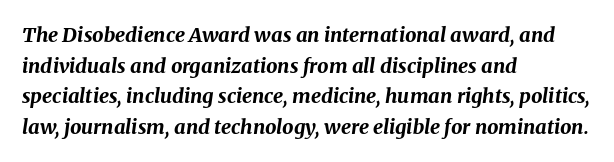
The image shows 20 px bold type, italic (leaning right); set left-aligned, normal line spacing (1.53x), normal letter spacing, not underlined.
